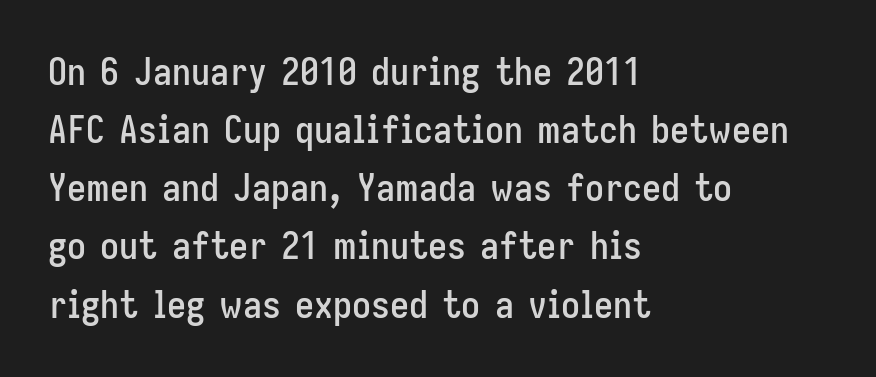
{"serif": "no", "italic": "no", "width": "condensed", "stroke_contrast": "low", "x_height": "medium", "monospaced": "no", "underline": "no", "align": "left", "line_spacing": "normal", "line_spacing_ratio": 1.53, "letter_spacing": "normal", "letter_spacing_em": 0.0, "glyph_px": 38}
